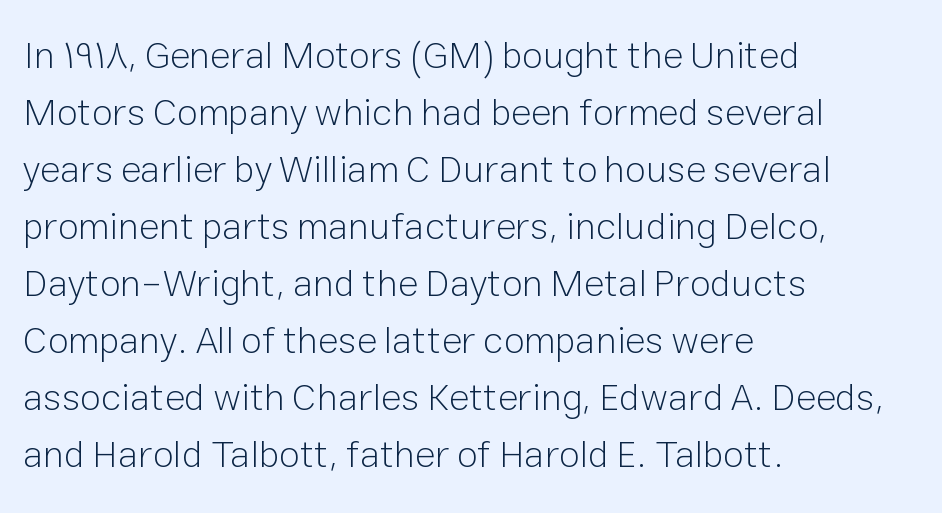
A normal amount of white space separates one row of letters from the next. The lettering holds an erect, upright posture throughout. Any mark beneath the type? The region is blank. Each word holds together tightly as a unit, with standard inter-letter gaps. Think of a printed novel: that variable character pitch is what you see here.
